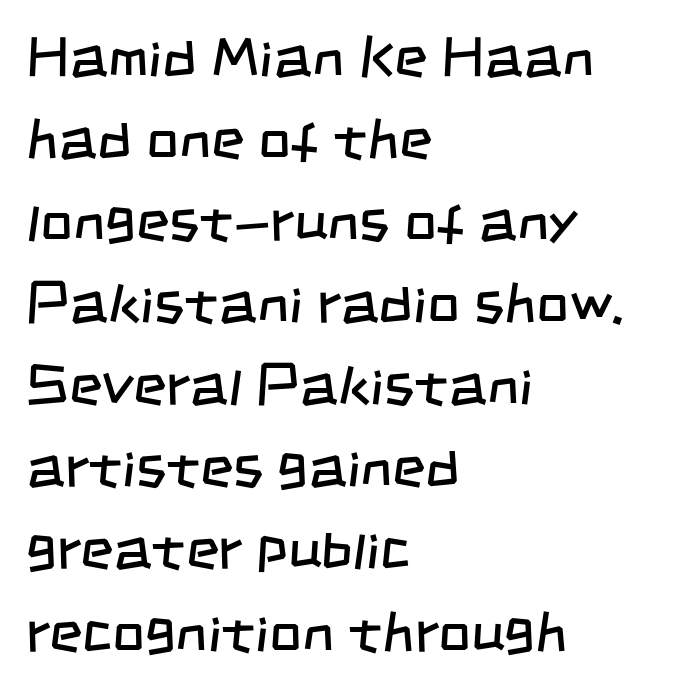
The image shows 57 px regular-weight, condensed sans-serif type; set left-aligned, normal line spacing (1.44x), normal letter spacing, not underlined; low stroke contrast and a large x-height.
